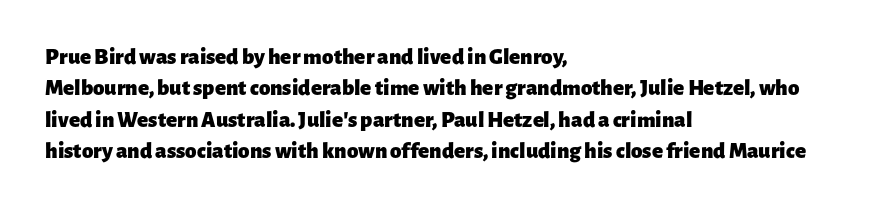
If you drew a line through each stem, it would be perfectly vertical. The face used here has the dense, thick strokes of a bold. All the whitespace from short lines collects on the right. Observe the ordinary spacing: letters are neighbours, not strangers. Rule under the text: the space is simply empty.
